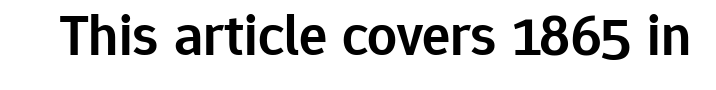
Q: Is the text bold? A: Semi-bold.
Q: Is the text italic (slanted)? A: No, it is upright.
Q: Is the typeface a serif or a sans-serif typeface? A: Sans-serif.
Q: Is the text underlined? A: No.
Q: Is the spacing between letters normal or unusually wide? A: Normal.
Q: Width (condensed, normal, or wide)? A: Normal.
Q: Stroke contrast? A: Low.
Q: x-height? A: Medium.
Q: Monospaced? A: No.
